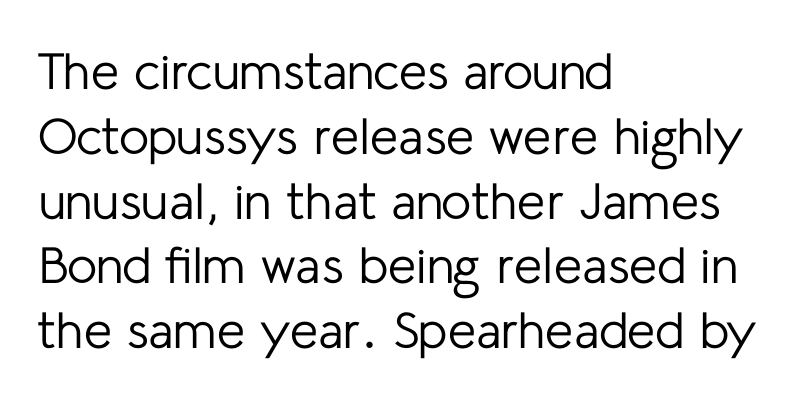
The image shows 51 px regular-weight sans-serif type, upright; set left-aligned, normal line spacing (1.27x), normal letter spacing, not underlined; low stroke contrast and a medium x-height.
